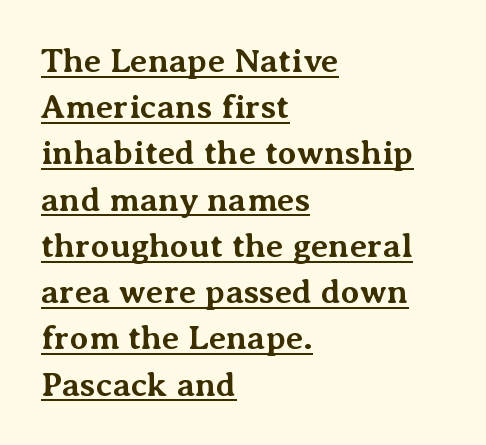
Q: Is the text bold? A: Yes.
Q: Is the text italic (slanted)? A: No, it is upright.
Q: Is the typeface a serif or a sans-serif typeface? A: Serif.
Q: Is the text underlined? A: Yes.
Q: How is the paragraph aligned? A: Left-aligned.
Q: Is the spacing between letters normal or unusually wide? A: Normal.
Q: Is the spacing between lines tight, normal or loose? A: Normal.
Q: Width (condensed, normal, or wide)? A: Normal.
Q: Stroke contrast? A: Medium.
Q: x-height? A: Medium.
Q: Monospaced? A: No.
